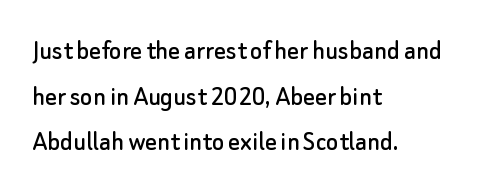
One-word summary of the alignment: left. The foot of each line stays bare and open. Spacing between characters is what you'd get straight out of the box. In terms of posture, this sample is upright. In terms of letterform style, serifs are entirely absent. What's the leading like? Ordinary, nothing unusual.
